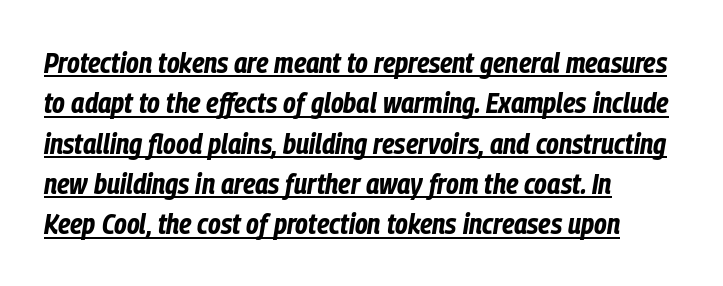
{"italic": "yes", "lean": "right", "slant_degrees": 9, "bold": "yes", "weight": "bold", "width": "condensed", "stroke_contrast": "low", "x_height": "medium", "monospaced": "no", "underline": "yes", "align": "left", "line_spacing": "normal", "line_spacing_ratio": 1.39, "letter_spacing": "normal", "letter_spacing_em": 0.0, "glyph_px": 29}
